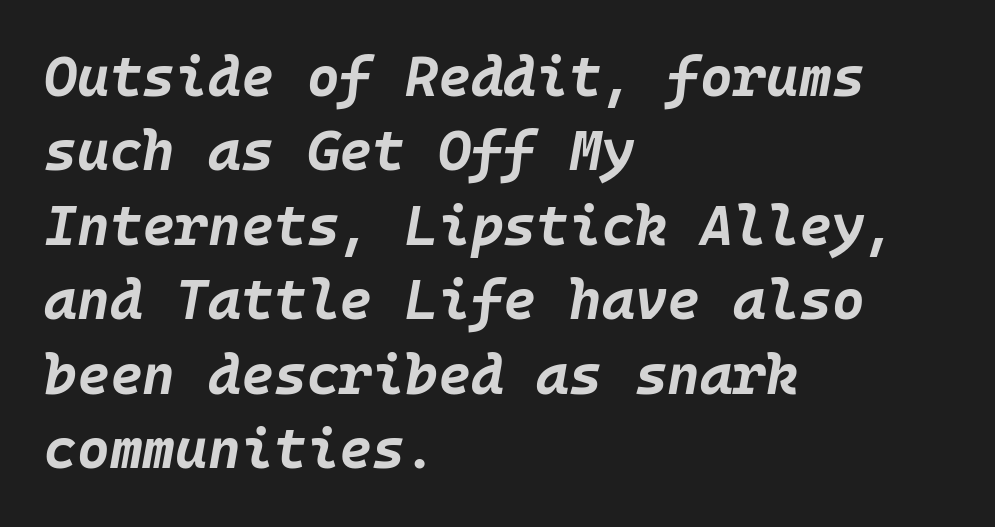
The image shows 56 px bold type, italic (leaning right); set left-aligned, normal line spacing (1.33x), normal letter spacing, not underlined; low stroke contrast and a large x-height.
